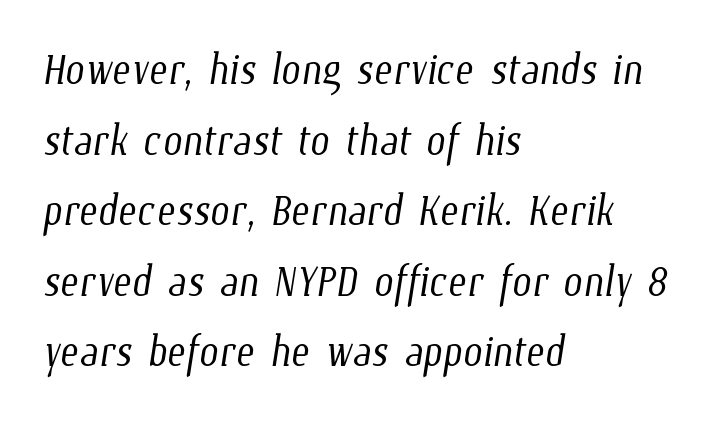
The image shows 56 px light, condensed type; set left-aligned, normal line spacing (1.26x), normal letter spacing, not underlined; low stroke contrast and a medium x-height.
